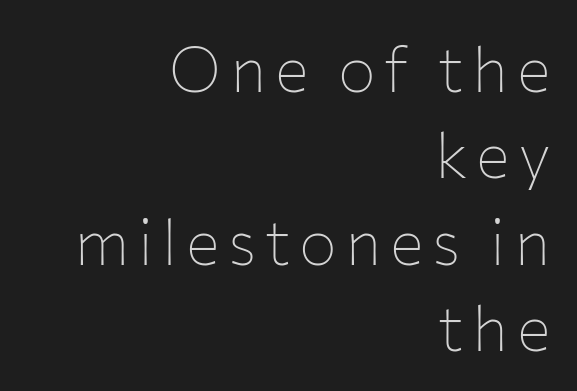
A typesetter would label this face a sans. Posture: upright roman. You could not count columns in this text — the font is proportionally spaced. The space beneath each line is pristine and unruled. The passage is arranged like a letterhead date or caption credit — flush right.
